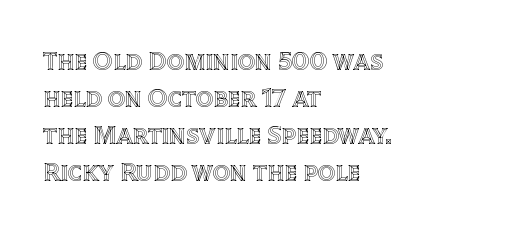
Q: Is the text italic (slanted)? A: No, it is upright.
Q: Is the text underlined? A: No.
Q: How is the paragraph aligned? A: Left-aligned.
Q: Is the spacing between letters normal or unusually wide? A: Normal.
Q: Is the spacing between lines tight, normal or loose? A: Normal.
